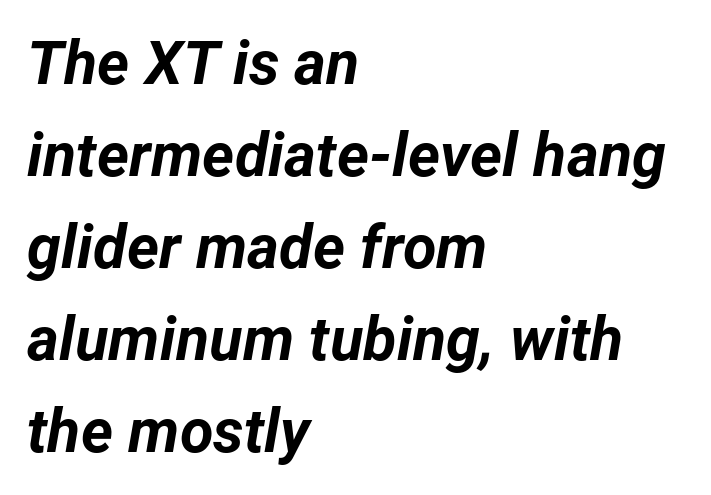
This sample keeps an unexceptional amount of space between lines. The text carries the slant typical of an italic or oblique font. Honestly, there is no underline to notice here at all. The passage shown is typed in a proportional face where columns would drift.
